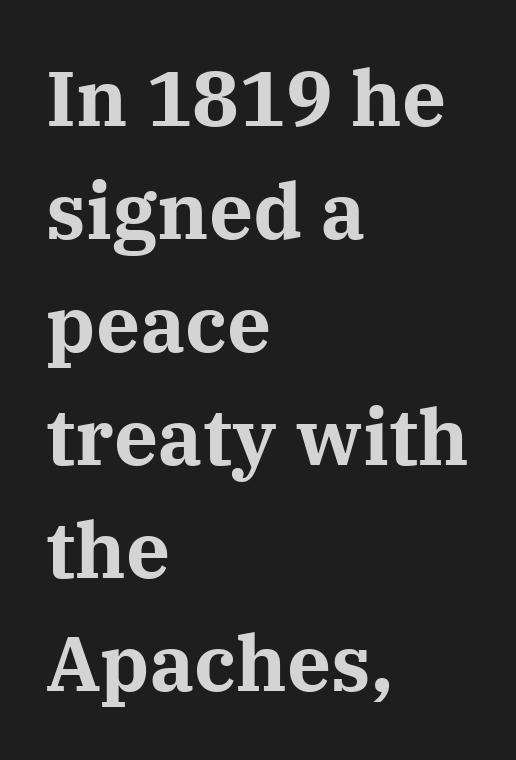
{"serif": "yes", "italic": "no", "bold": "yes", "weight": "bold", "width": "normal", "stroke_contrast": "medium", "x_height": "medium", "monospaced": "no", "underline": "no", "align": "left", "line_spacing": "normal", "line_spacing_ratio": 1.45, "letter_spacing": "normal", "letter_spacing_em": 0.0, "glyph_px": 78}
